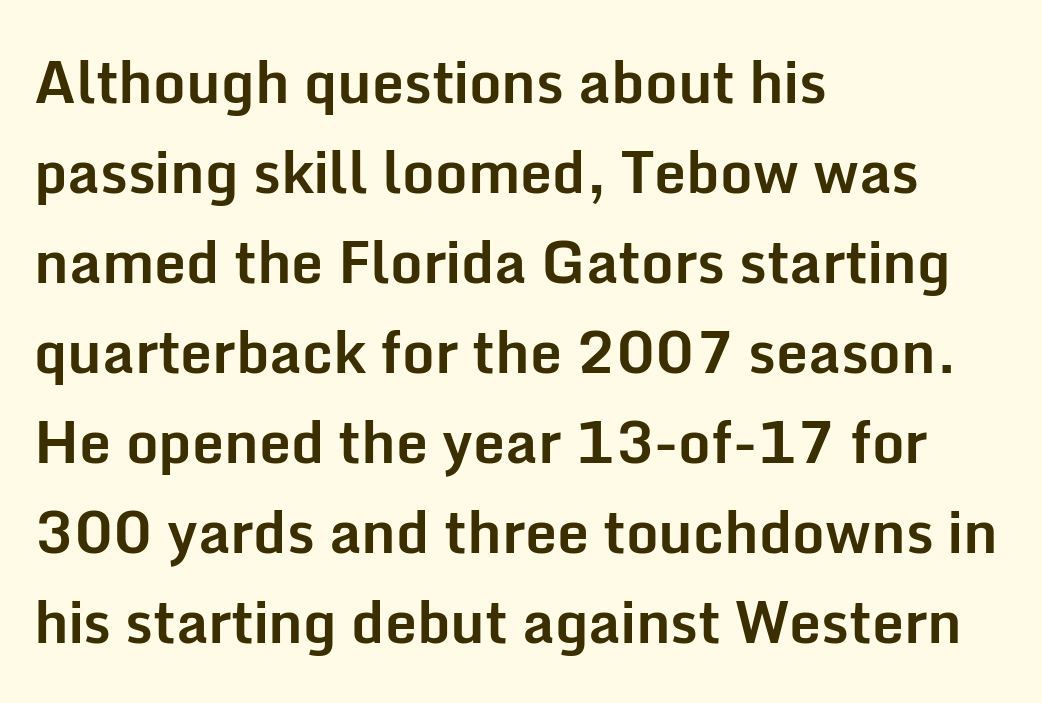
The image shows 57 px bold sans-serif type, upright; set left-aligned, normal line spacing (1.58x), normal letter spacing, not underlined; low stroke contrast and a medium x-height.
